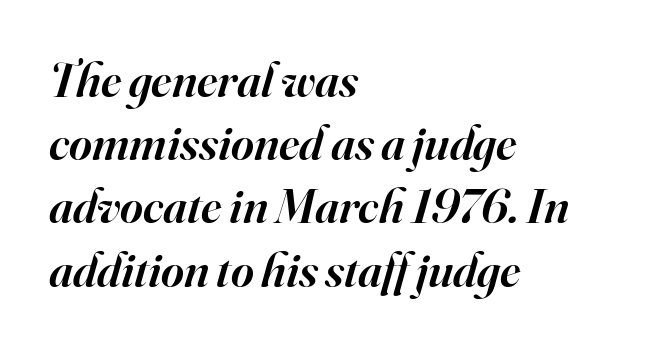
The image shows 49 px semibold serif type, italic (leaning right); set left-aligned, normal line spacing (1.29x), normal letter spacing, not underlined; high stroke contrast and a small x-height.
